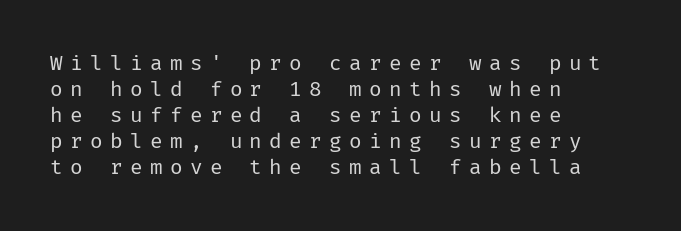
Think standard paragraph weight, or any step lighter than that. Caption: expanded tracking, letters set apart. Where is the straight margin? On the left. Designer's note — italics off, roman on. Descender tails drop into unmarked territory.
